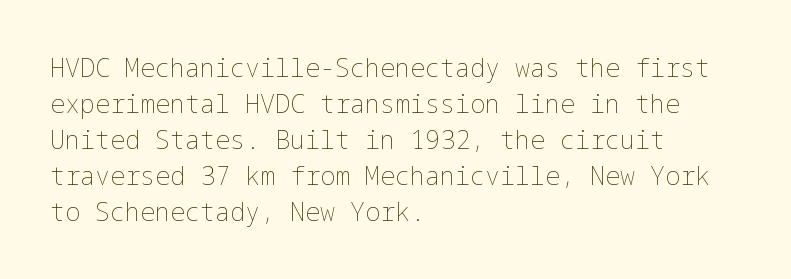
Q: Is the text bold? A: No.
Q: Is the text italic (slanted)? A: No, it is upright.
Q: Is the text underlined? A: No.
Q: How is the paragraph aligned? A: Left-aligned.
Q: Is the spacing between letters normal or unusually wide? A: Normal.
Q: Is the spacing between lines tight, normal or loose? A: Normal.
